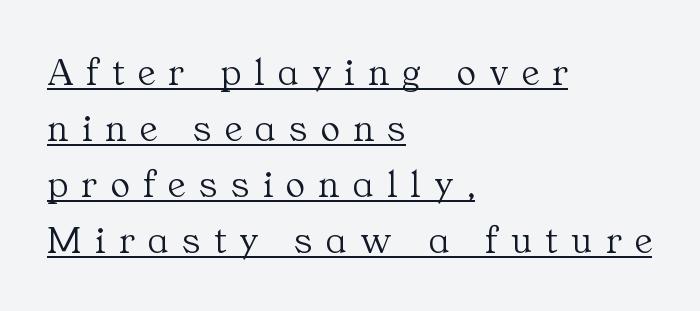
{"serif": "yes", "italic": "no", "bold": "no", "weight": "light", "width": "normal", "stroke_contrast": "medium", "x_height": "medium", "monospaced": "no", "underline": "yes", "align": "left", "line_spacing": "normal", "line_spacing_ratio": 1.4, "letter_spacing": "wide", "letter_spacing_em": 0.34, "glyph_px": 40}
